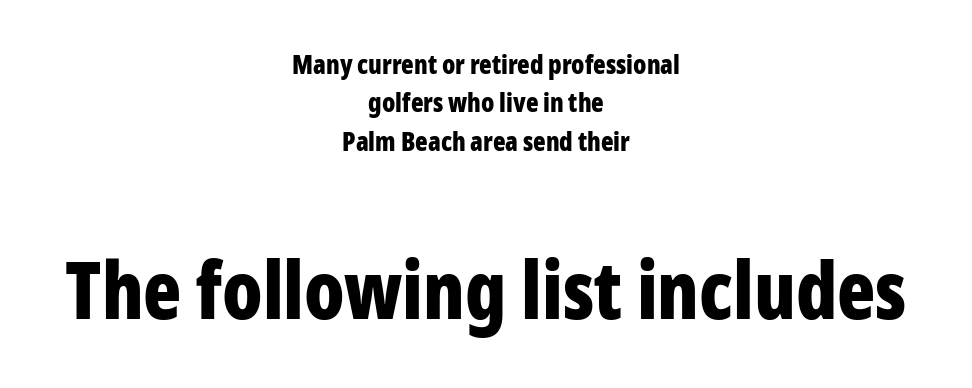
The image shows 79 px bold, condensed sans-serif type, upright; set centered, normal line spacing (1.48x), normal letter spacing, not underlined; the second (bottom) block is 3.04x larger; low stroke contrast and a medium x-height.
